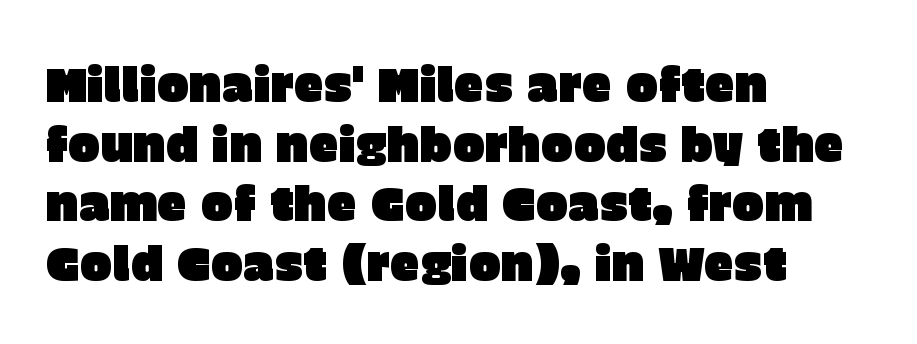
The image shows 48 px sans-serif type, upright; set left-aligned, line spacing 1.24x, normal letter spacing, not underlined; low stroke contrast and a large x-height.
